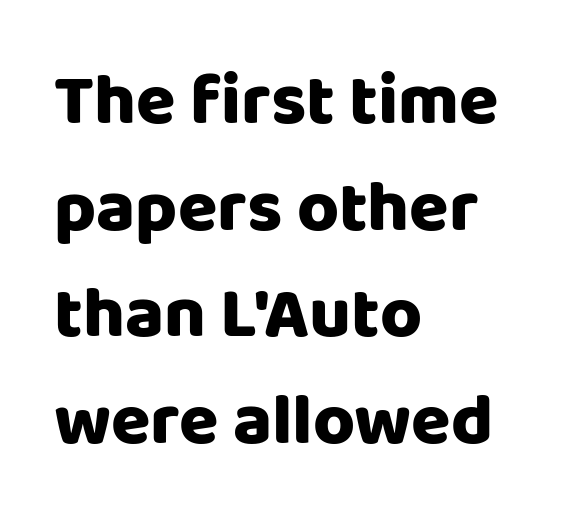
The image shows 72 px sans-serif type, upright; set left-aligned, normal line spacing (1.48x), normal letter spacing, not underlined; low stroke contrast and a large x-height.
